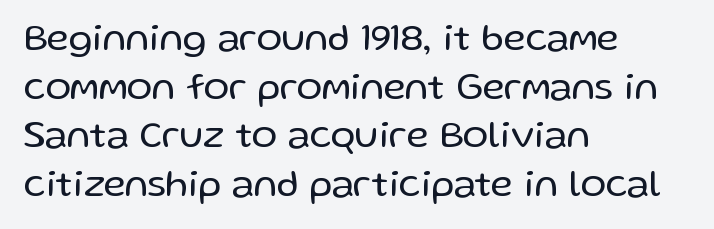
Q: Is the text bold? A: No.
Q: Is the text italic (slanted)? A: No, it is upright.
Q: Is the typeface a serif or a sans-serif typeface? A: Sans-serif.
Q: Is the text underlined? A: No.
Q: How is the paragraph aligned? A: Left-aligned.
Q: Is the spacing between letters normal or unusually wide? A: Normal.
Q: Is the spacing between lines tight, normal or loose? A: Normal.
Q: Width (condensed, normal, or wide)? A: Normal.
Q: Stroke contrast? A: Low.
Q: x-height? A: Medium.
Q: Monospaced? A: No.
